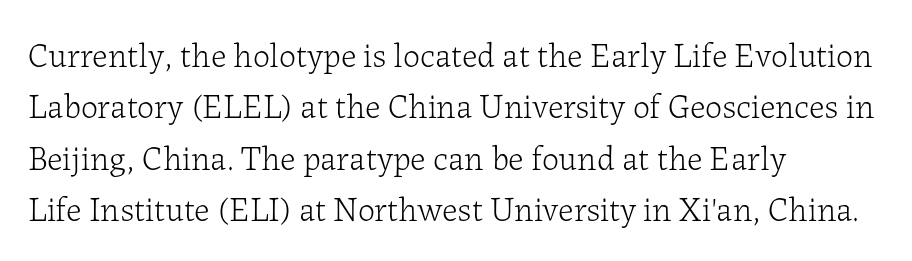
{"serif": "yes", "italic": "no", "bold": "no", "weight": "light", "width": "normal", "stroke_contrast": "low", "x_height": "medium", "monospaced": "no", "underline": "no", "align": "left", "line_spacing": "normal", "line_spacing_ratio": 1.51, "letter_spacing": "normal", "letter_spacing_em": 0.0, "glyph_px": 34}
